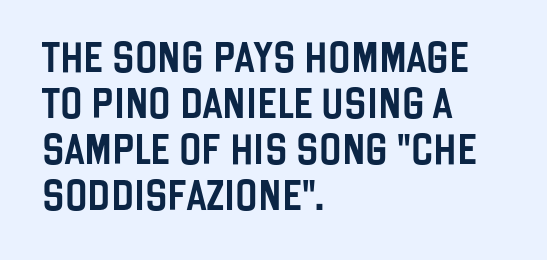
The image shows 30 px condensed sans-serif type, upright; set left-aligned, normal line spacing (1.53x), normal letter spacing, not underlined; low stroke contrast and a large x-height.
